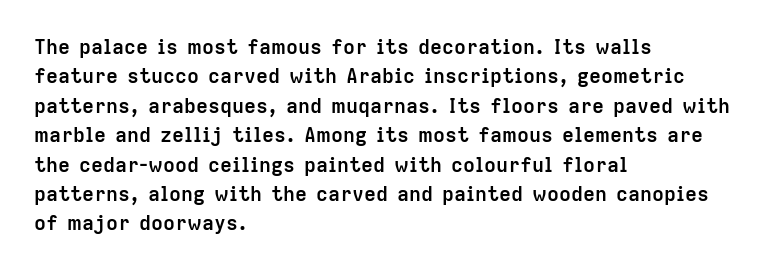
The image shows 20 px bold type, upright; set left-aligned, normal line spacing (1.47x), normal letter spacing, not underlined.
